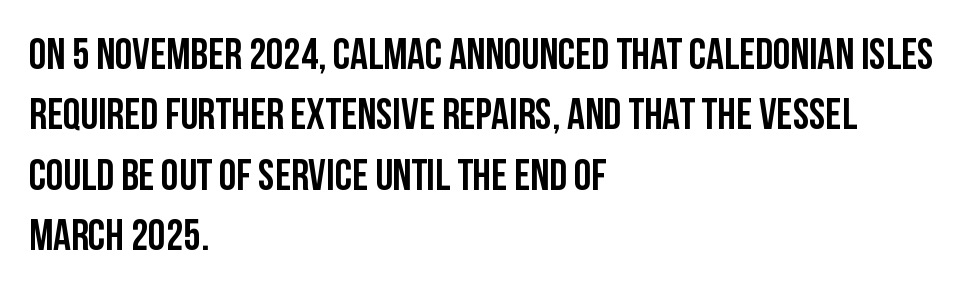
{"serif": "no", "italic": "no", "width": "condensed", "stroke_contrast": "low", "x_height": "large", "monospaced": "no", "underline": "no", "align": "left", "line_spacing": "normal", "line_spacing_ratio": 1.37, "letter_spacing": "normal", "letter_spacing_em": 0.0, "glyph_px": 44}
